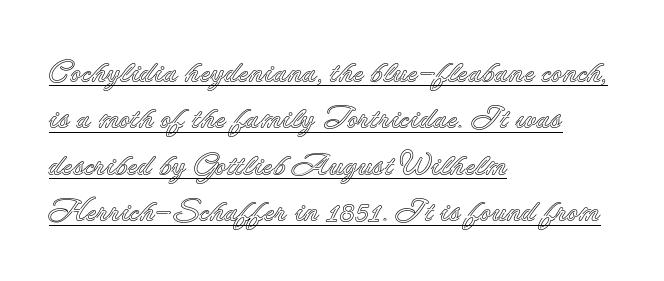
{"width": "normal", "x_height": "small", "monospaced": "no", "underline": "yes", "align": "left", "line_spacing": "normal", "line_spacing_ratio": 1.5, "letter_spacing": "normal", "letter_spacing_em": 0.0, "glyph_px": 31}
